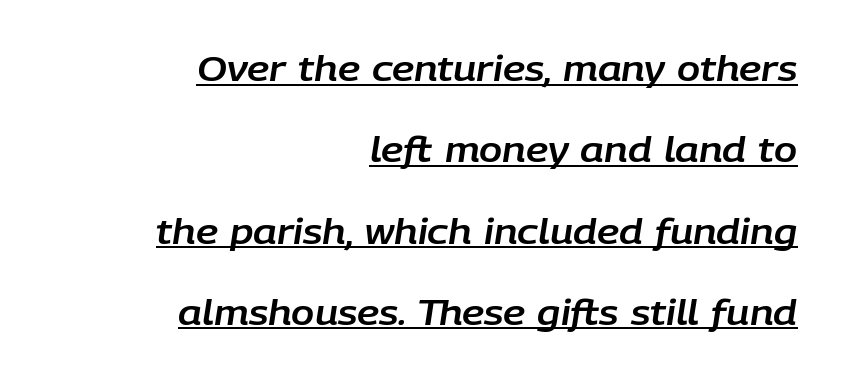
The image shows 34 px text type, italic (leaning right); set right-aligned, loose line spacing (2.39x), normal letter spacing, underlined; low stroke contrast and a large x-height.
